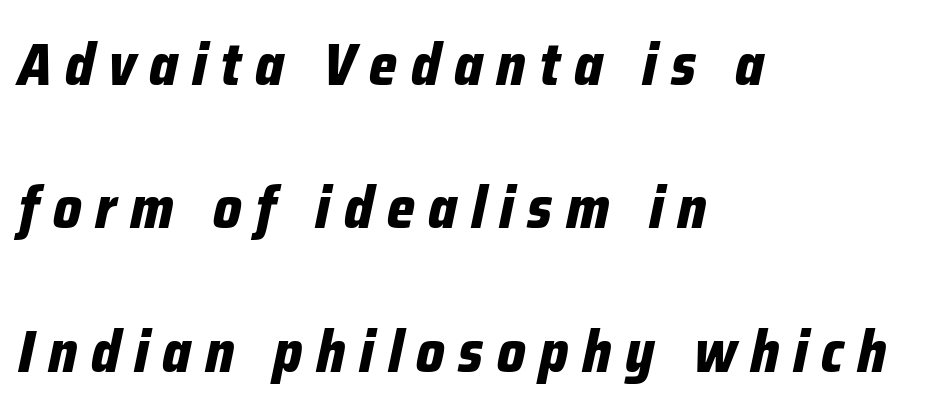
{"italic": "yes", "lean": "right", "slant_degrees": 12, "bold": "yes", "weight": "bold", "width": "condensed", "stroke_contrast": "low", "x_height": "medium", "monospaced": "no", "underline": "no", "align": "left", "line_spacing": "loose", "line_spacing_ratio": 2.43, "letter_spacing": "wide", "letter_spacing_em": 0.23, "glyph_px": 59}
